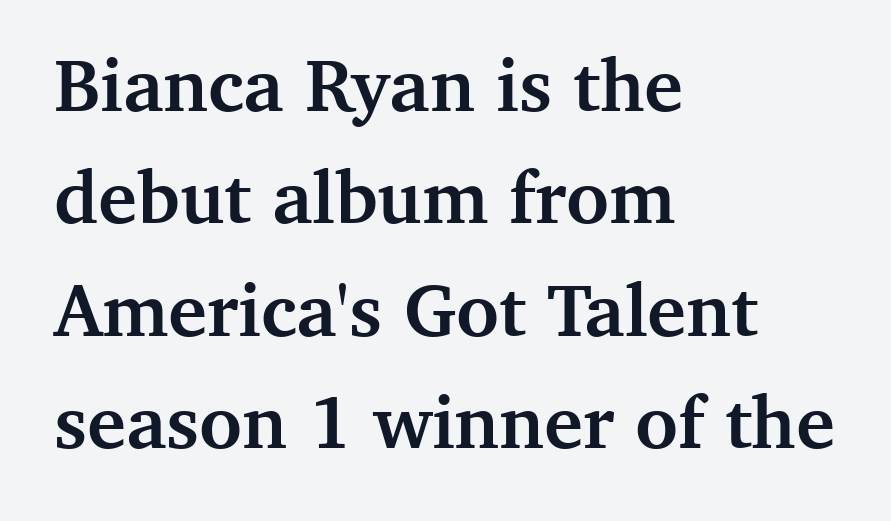
Q: Is the text bold? A: Yes.
Q: Is the text italic (slanted)? A: No, it is upright.
Q: Is the typeface a serif or a sans-serif typeface? A: Serif.
Q: Is the text underlined? A: No.
Q: How is the paragraph aligned? A: Left-aligned.
Q: Is the spacing between letters normal or unusually wide? A: Normal.
Q: Is the spacing between lines tight, normal or loose? A: Normal.
Q: Width (condensed, normal, or wide)? A: Normal.
Q: Stroke contrast? A: Medium.
Q: x-height? A: Medium.
Q: Monospaced? A: No.
